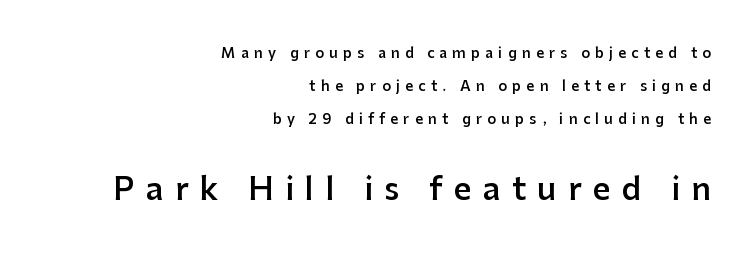
{"serif": "no", "italic": "no", "bold": "semi", "weight": "semibold", "width": "normal", "stroke_contrast": "low", "x_height": "medium", "monospaced": "no", "underline": "no", "align": "right", "line_spacing": "loose", "line_spacing_ratio": 2.37, "letter_spacing": "wide", "letter_spacing_em": 0.37, "larger_block": "second", "size_ratio": 2.21, "glyph_px": 31}
